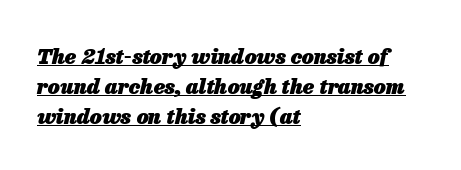
Q: Is the text bold? A: Yes.
Q: Is the text italic (slanted)? A: Yes, it leans right by about 13 degrees.
Q: Is the text underlined? A: Yes.
Q: How is the paragraph aligned? A: Left-aligned.
Q: Is the spacing between letters normal or unusually wide? A: Normal.
Q: Is the spacing between lines tight, normal or loose? A: Normal.
